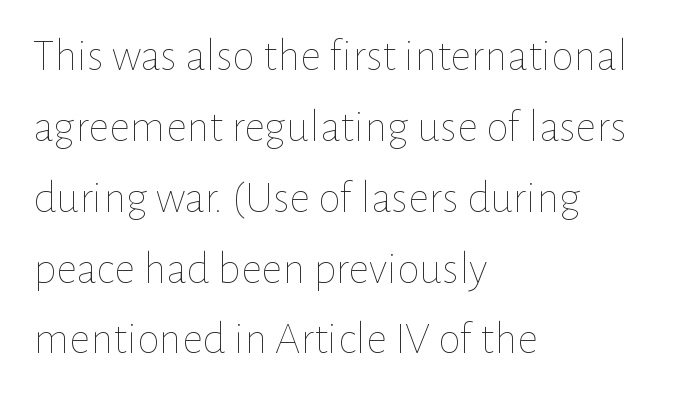
Q: Is the text bold? A: No.
Q: Is the text italic (slanted)? A: No, it is upright.
Q: Is the text underlined? A: No.
Q: How is the paragraph aligned? A: Left-aligned.
Q: Is the spacing between letters normal or unusually wide? A: Normal.
Q: Is the spacing between lines tight, normal or loose? A: Normal.
Q: Width (condensed, normal, or wide)? A: Normal.
Q: Stroke contrast? A: Low.
Q: x-height? A: Medium.
Q: Monospaced? A: No.
